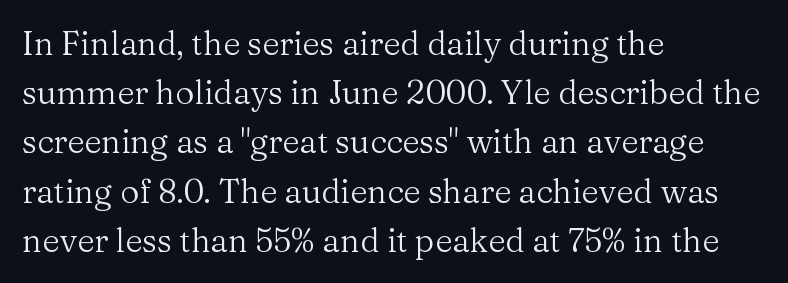
Weight: regular or lighter. Summary of vertical rhythm: regular, with standard interline spacing. The paragraph has a hard left edge and a soft right edge. Examine the stroke ends and you'll spot serifs. The rendering uses natural spacing where letterforms have individual widths.
